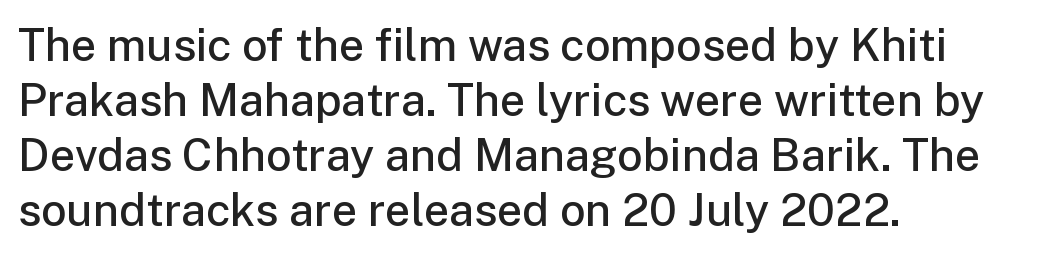
The image shows 45 px semibold sans-serif type, upright; set left-aligned, line spacing 1.22x, normal letter spacing, not underlined; low stroke contrast and a medium x-height.
